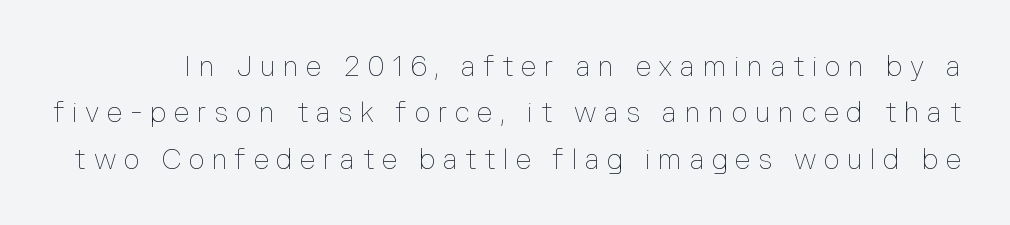
{"italic": "no", "bold": "no", "weight": "thin", "width": "normal", "stroke_contrast": "low", "x_height": "medium", "monospaced": "no", "underline": "no", "line_spacing": "normal", "line_spacing_ratio": 1.66, "letter_spacing": "wide", "letter_spacing_em": 0.27, "glyph_px": 28}
